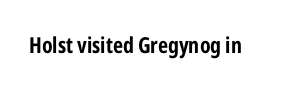
Short note: letters normally spaced. Words float on clear page, feet unadorned. The letters stand upright; this is a roman face. Heavy, bold letterforms.
